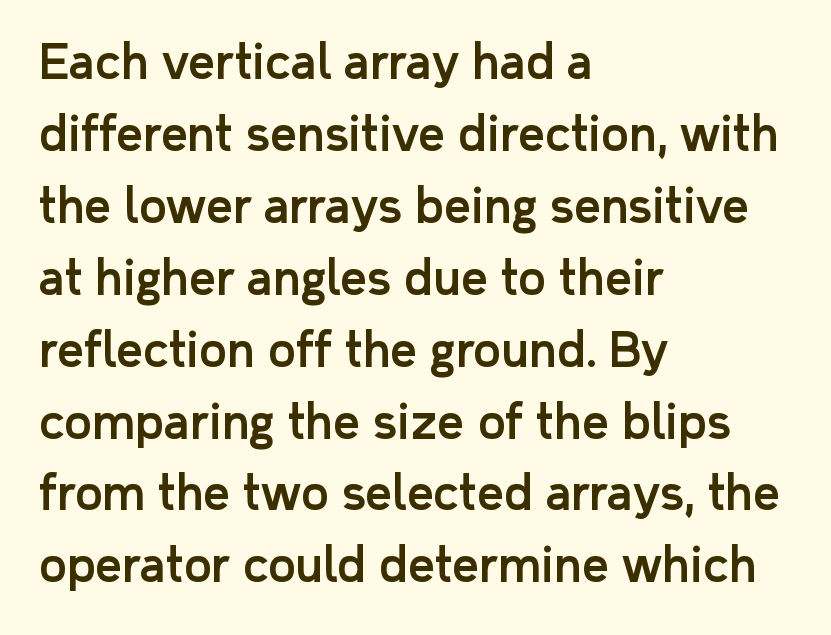
The image shows 47 px sans-serif type, upright; set left-aligned, normal line spacing (1.53x), normal letter spacing, not underlined; low stroke contrast and a medium x-height.
